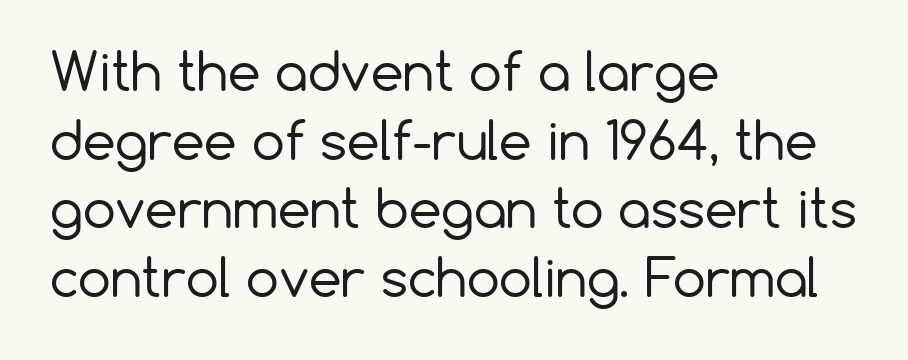
The image shows 52 px regular-weight sans-serif type, upright; set left-aligned, normal line spacing (1.32x), normal letter spacing, not underlined; low stroke contrast and a medium x-height.
